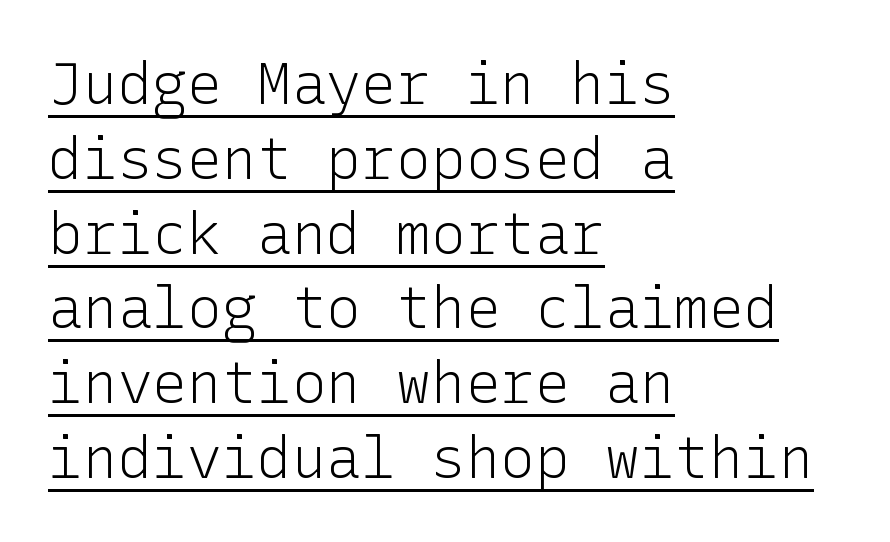
{"serif": "no", "italic": "no", "bold": "no", "weight": "light", "width": "normal", "stroke_contrast": "low", "x_height": "medium", "underline": "yes", "align": "left", "line_spacing": "normal", "line_spacing_ratio": 1.29, "letter_spacing": "normal", "letter_spacing_em": 0.0, "glyph_px": 58}
